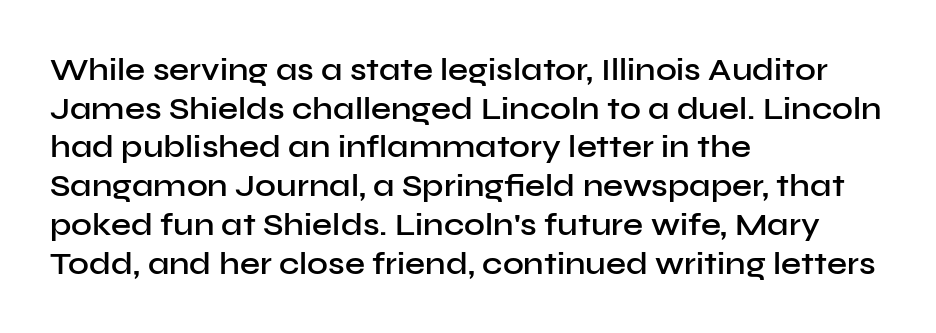
Are there feet on the stems? There aren't — it's a sans. A typesetter would call this proportional, since set widths differ per character. When letters stand straight like this, we call the style roman or upright. Here the glyphs are tracked normally, forming tight word shapes. Slightly chunky letters — semibold, I'd say, not full bold. Compared with a centered layout, this one pins lines to the left instead.
